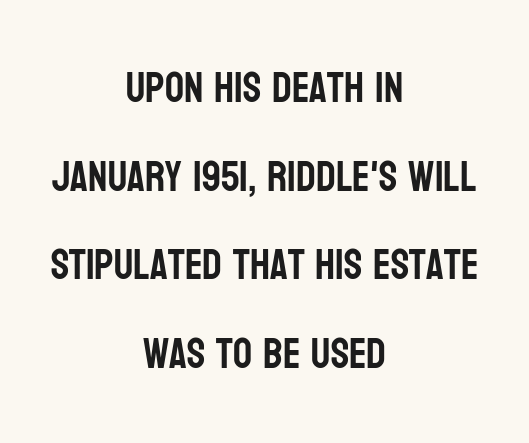
Q: Is the text italic (slanted)? A: No, it is upright.
Q: Is the typeface a serif or a sans-serif typeface? A: Sans-serif.
Q: Is the text underlined? A: No.
Q: How is the paragraph aligned? A: Centered.
Q: Is the spacing between letters normal or unusually wide? A: Normal.
Q: Is the spacing between lines tight, normal or loose? A: Loose.
Q: Width (condensed, normal, or wide)? A: Condensed.
Q: Stroke contrast? A: Low.
Q: x-height? A: Large.
Q: Monospaced? A: No.
